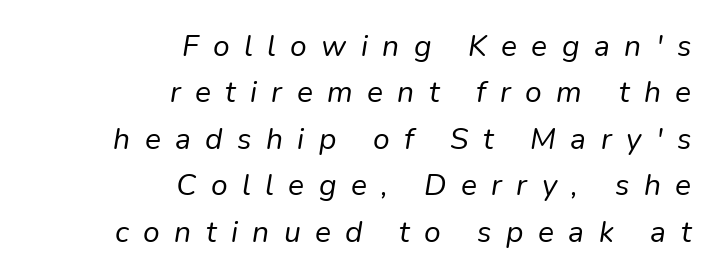
The image shows 30 px regular-weight type, italic (leaning right); set right-aligned, normal line spacing (1.55x), unusually wide letter spacing (+0.48 em), not underlined; low stroke contrast and a medium x-height.
